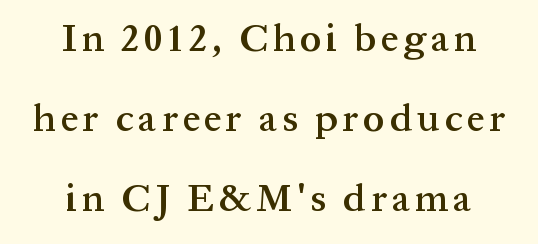
Q: Is the text bold? A: Semi-bold.
Q: Is the text italic (slanted)? A: No, it is upright.
Q: Is the typeface a serif or a sans-serif typeface? A: Serif.
Q: Is the text underlined? A: No.
Q: How is the paragraph aligned? A: Centered.
Q: Is the spacing between lines tight, normal or loose? A: Loose.
Q: Width (condensed, normal, or wide)? A: Normal.
Q: Stroke contrast? A: Medium.
Q: x-height? A: Medium.
Q: Monospaced? A: No.
